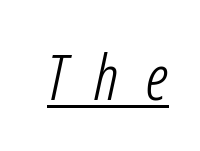
The image shows 63 px light, condensed type, italic (leaning right); set unusually wide letter spacing (+0.43 em), underlined; low stroke contrast and a medium x-height.
